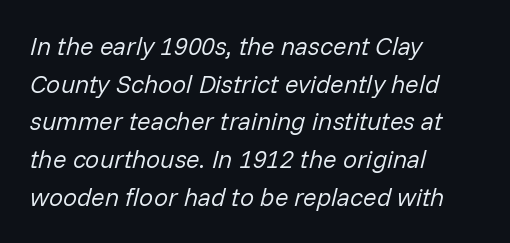
Q: Is the text bold? A: No.
Q: Is the text italic (slanted)? A: Yes, it leans right by about 14 degrees.
Q: Is the text underlined? A: No.
Q: How is the paragraph aligned? A: Left-aligned.
Q: Is the spacing between letters normal or unusually wide? A: Normal.
Q: Is the spacing between lines tight, normal or loose? A: Normal.
